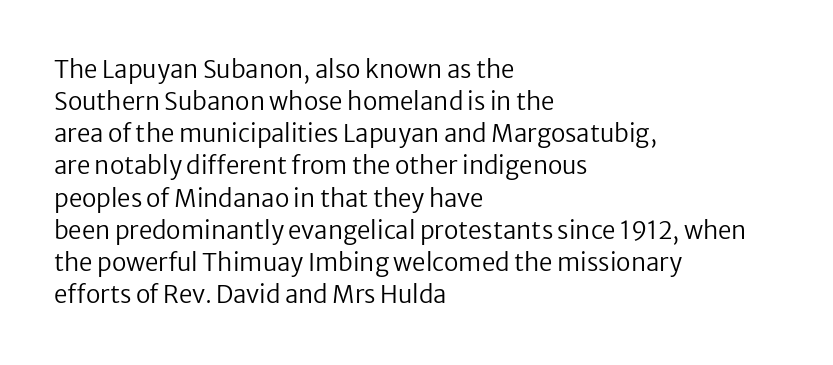
{"italic": "no", "bold": "no", "underline": "no", "align": "left", "line_spacing": "normal", "line_spacing_ratio": 1.34, "letter_spacing": "normal", "letter_spacing_em": 0.0, "glyph_px": 24}
